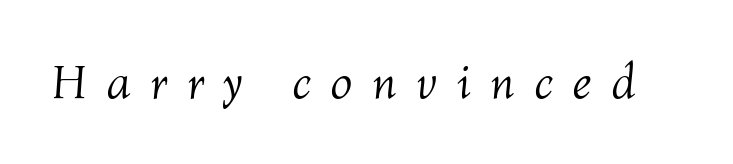
{"italic": "yes", "lean": "right", "slant_degrees": 4, "bold": "no", "weight": "light", "width": "normal", "stroke_contrast": "medium", "x_height": "medium", "monospaced": "no", "underline": "no", "letter_spacing": "wide", "letter_spacing_em": 0.39, "glyph_px": 49}
